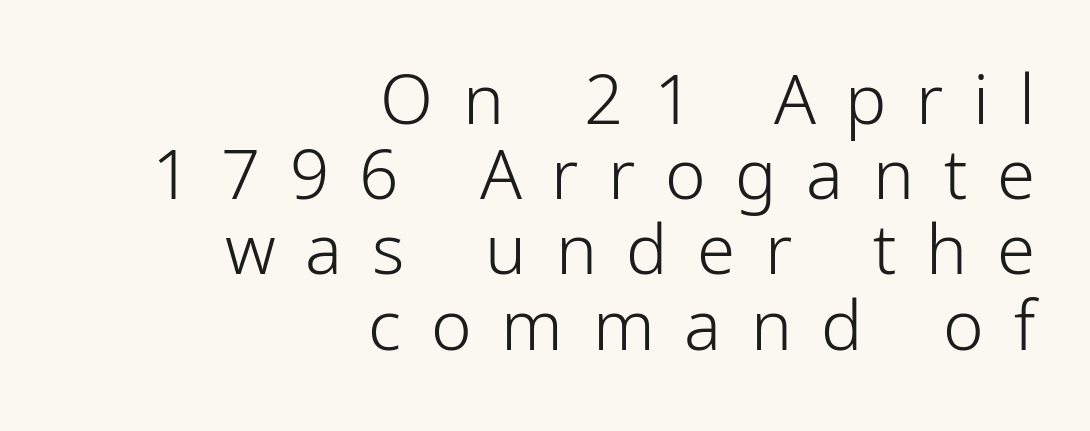
These lines stack with their right ends in a neat column. The font sits on the lighter half of the weight spectrum, regular included. Every stem runs plumb, perpendicular to the baseline. Tracking value appears strongly positive — letters spread wide. Check under the words: just untouched page. The text was rendered using a sans face with plain stroke endings.
